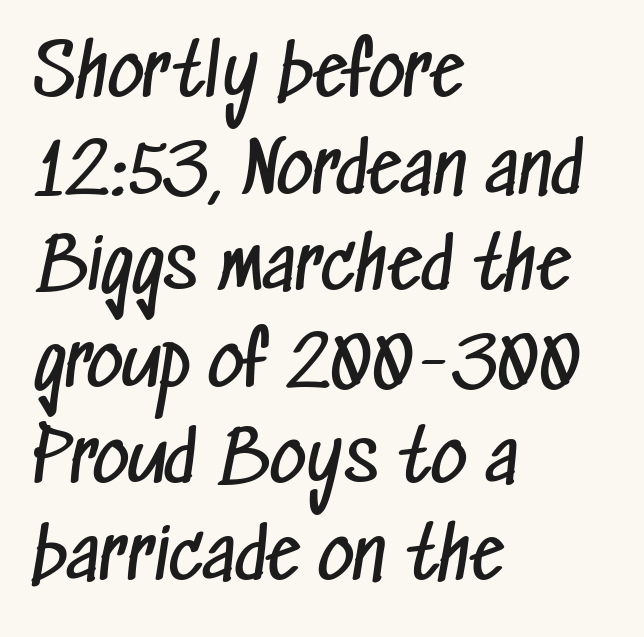
Q: Is the text bold? A: No.
Q: Is the typeface a serif or a sans-serif typeface? A: Sans-serif.
Q: Is the text underlined? A: No.
Q: How is the paragraph aligned? A: Left-aligned.
Q: Is the spacing between letters normal or unusually wide? A: Normal.
Q: Is the spacing between lines tight, normal or loose? A: Normal.
Q: Width (condensed, normal, or wide)? A: Condensed.
Q: Stroke contrast? A: Low.
Q: x-height? A: Medium.
Q: Monospaced? A: No.
